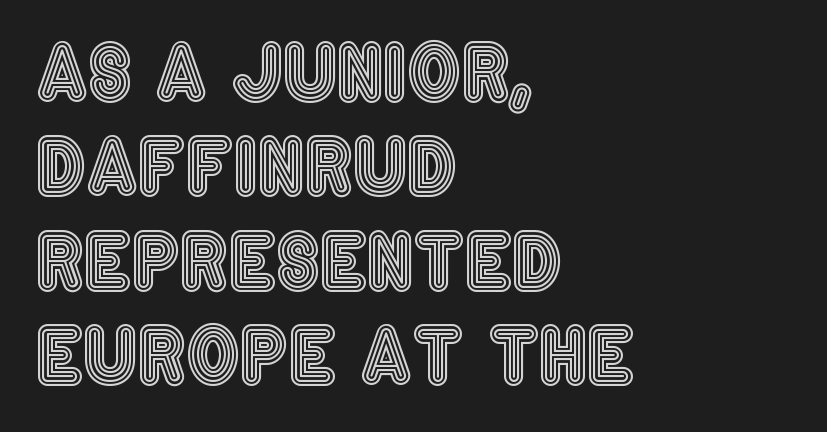
The image shows 75 px condensed type, upright; set left-aligned, normal line spacing (1.26x), normal letter spacing, not underlined; a large x-height.
